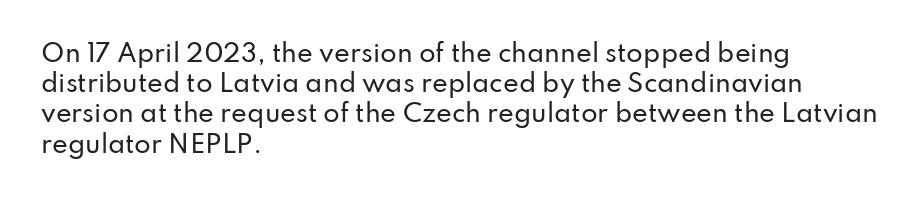
Leading: standard. Ascenders rise straight up at ninety degrees. The text block is weighted toward the left margin, trailing off unevenly rightward. Default kerning and tracking; the words read as compact shapes. Underlining? Definitely not there.
